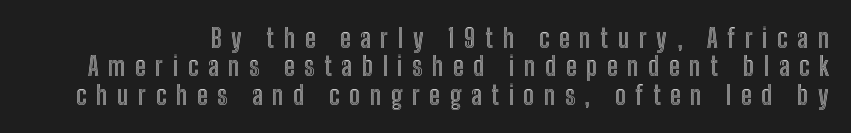
Q: Is the text italic (slanted)? A: No, it is upright.
Q: Is the text underlined? A: No.
Q: Is the spacing between letters normal or unusually wide? A: Unusually wide.
Q: Is the spacing between lines tight, normal or loose? A: Tight.
